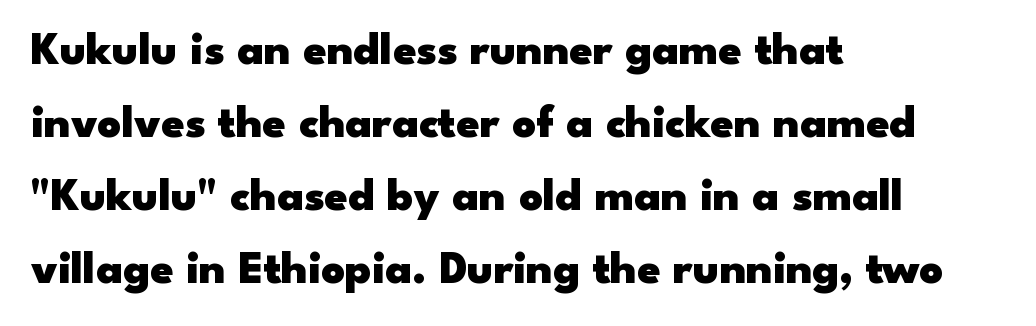
{"serif": "no", "italic": "no", "bold": "yes", "weight": "heavy", "width": "wide", "stroke_contrast": "low", "x_height": "small", "monospaced": "no", "underline": "no", "align": "left", "line_spacing": "normal", "line_spacing_ratio": 1.59, "letter_spacing": "normal", "letter_spacing_em": 0.0, "glyph_px": 46}
